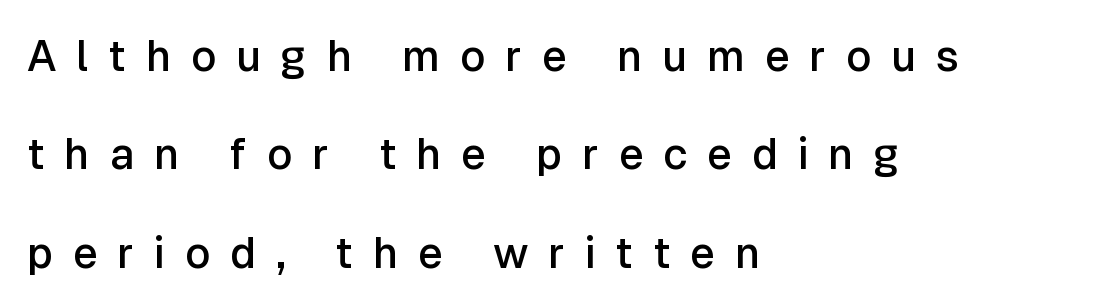
{"serif": "no", "italic": "no", "bold": "semi", "weight": "semibold", "width": "normal", "stroke_contrast": "low", "x_height": "medium", "monospaced": "no", "underline": "no", "align": "left", "line_spacing": "loose", "line_spacing_ratio": 2.29, "letter_spacing": "wide", "letter_spacing_em": 0.46, "glyph_px": 43}
